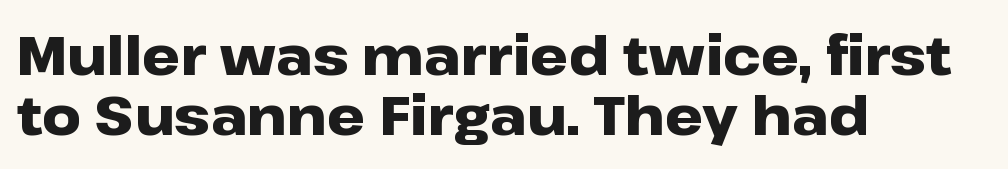
A classic flush-left, rag-right setting is used for this passage. Line spacing here is tight. Serifs: no, the terminals of the letterforms are clean. A dark, heavy texture on the line: the type is bold. The words here are not underlined. The rendering keeps characters at their native spacing.
